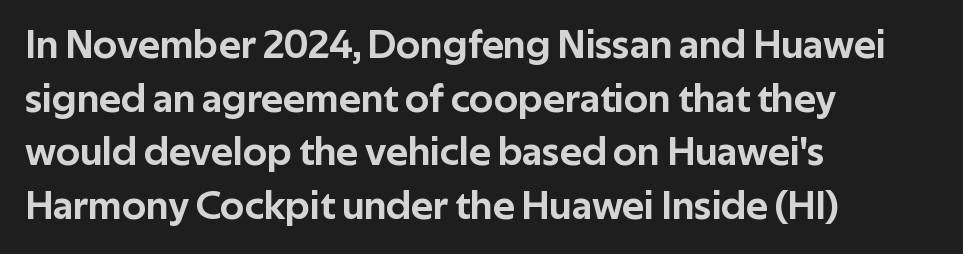
{"serif": "no", "italic": "no", "width": "normal", "stroke_contrast": "low", "x_height": "medium", "monospaced": "no", "underline": "no", "align": "left", "line_spacing": "normal", "line_spacing_ratio": 1.31, "letter_spacing": "normal", "letter_spacing_em": 0.0, "glyph_px": 41}
